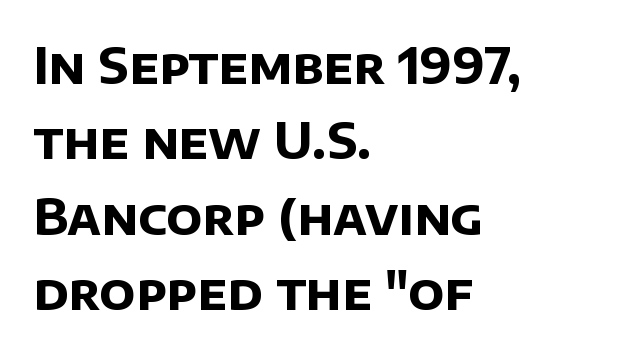
{"serif": "no", "bold": "yes", "weight": "bold", "width": "normal", "stroke_contrast": "low", "x_height": "large", "monospaced": "no", "underline": "no", "align": "left", "line_spacing": "normal", "line_spacing_ratio": 1.54, "letter_spacing": "normal", "letter_spacing_em": 0.0, "glyph_px": 49}
